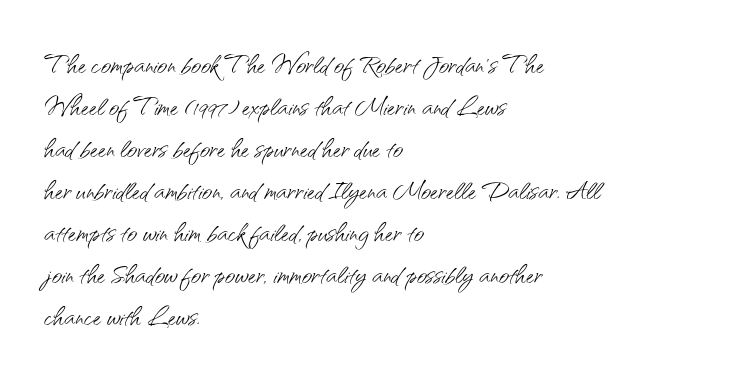
{"serif": "no", "bold": "no", "weight": "light", "width": "normal", "stroke_contrast": "medium", "x_height": "small", "monospaced": "no", "underline": "no", "align": "left", "line_spacing_ratio": 1.2, "letter_spacing": "normal", "letter_spacing_em": 0.0, "glyph_px": 35}
